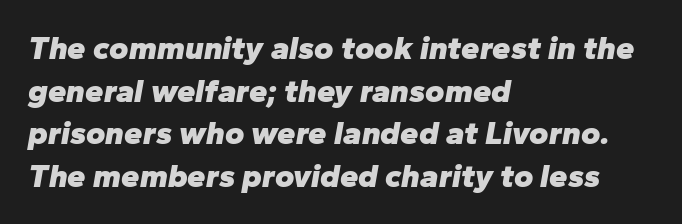
Descenders are the only things crossing below the line. These lines are rendered in a variable-pitch font. Look at the tracking — it's just the regular setting, nothing added. Posture: slanted. The passage is arranged the way most books set body copy — flush left. You'd pick this weight for a headline — it's a proper bold.
